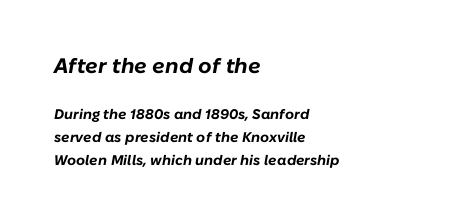
Q: Is the text bold? A: Yes.
Q: Is the text italic (slanted)? A: Yes, it leans right by about 10 degrees.
Q: Is the text underlined? A: No.
Q: How is the paragraph aligned? A: Left-aligned.
Q: Is the spacing between letters normal or unusually wide? A: Normal.
Q: Is the spacing between lines tight, normal or loose? A: Normal.
Q: Which block of text is set in a larger size, the first (top) or the second (bottom)? A: The first (top) one.
